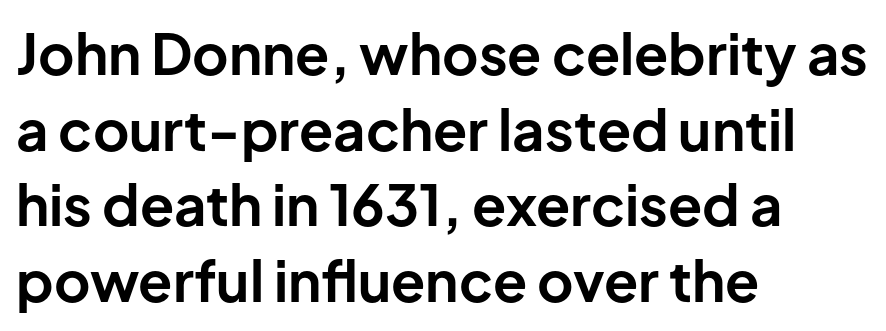
Q: Is the text bold? A: Yes.
Q: Is the text italic (slanted)? A: No, it is upright.
Q: Is the typeface a serif or a sans-serif typeface? A: Sans-serif.
Q: Is the text underlined? A: No.
Q: How is the paragraph aligned? A: Left-aligned.
Q: Is the spacing between letters normal or unusually wide? A: Normal.
Q: Is the spacing between lines tight, normal or loose? A: Normal.
Q: Width (condensed, normal, or wide)? A: Normal.
Q: Stroke contrast? A: Low.
Q: x-height? A: Medium.
Q: Monospaced? A: No.
